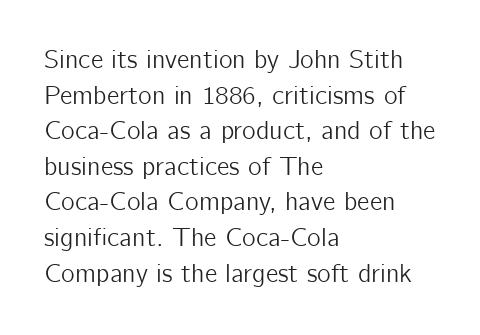
The image shows 26 px text type, upright; set left-aligned, normal line spacing (1.37x), normal letter spacing, not underlined.
